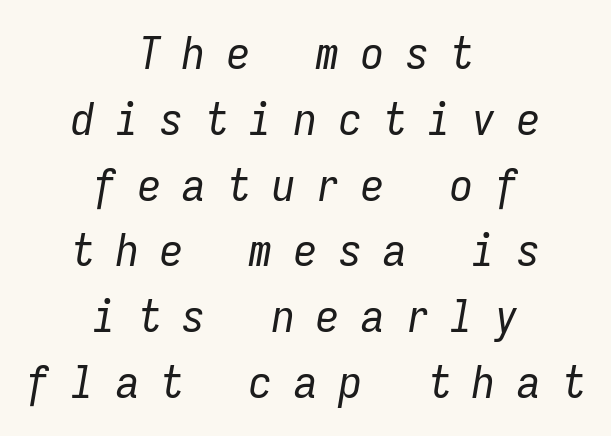
Q: Is the text bold? A: No.
Q: Is the text italic (slanted)? A: Yes, it leans right by about 9 degrees.
Q: Is the text underlined? A: No.
Q: How is the paragraph aligned? A: Centered.
Q: Is the spacing between letters normal or unusually wide? A: Unusually wide.
Q: Is the spacing between lines tight, normal or loose? A: Normal.
Q: Width (condensed, normal, or wide)? A: Condensed.
Q: Stroke contrast? A: Low.
Q: x-height? A: Medium.
Q: Monospaced? A: Yes.
